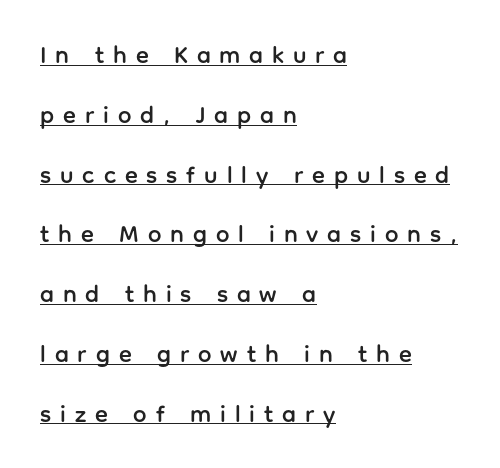
{"italic": "no", "underline": "yes", "align": "left", "line_spacing": "loose", "line_spacing_ratio": 2.49, "letter_spacing": "wide", "letter_spacing_em": 0.37, "glyph_px": 24}
